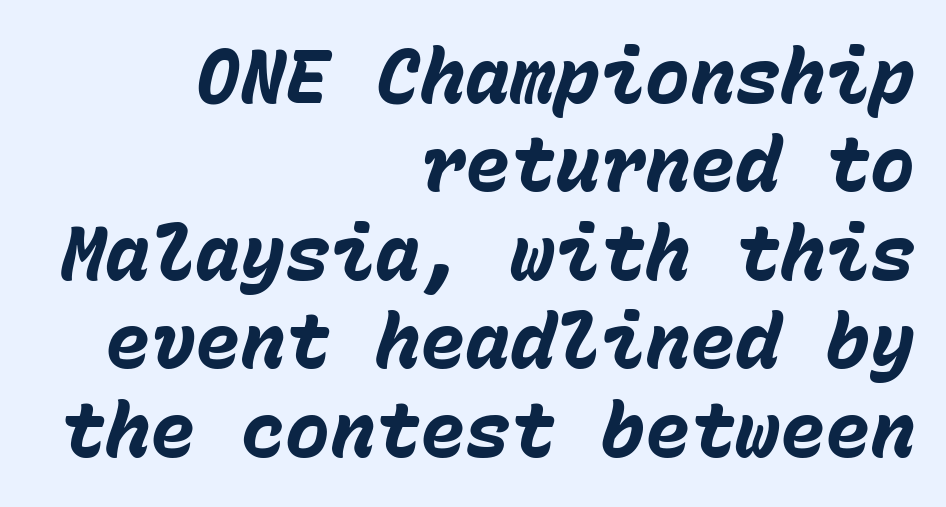
{"italic": "yes", "lean": "right", "slant_degrees": 15, "bold": "yes", "weight": "heavy", "width": "normal", "stroke_contrast": "low", "x_height": "medium", "monospaced": "yes", "underline": "no", "align": "right", "line_spacing_ratio": 1.18, "letter_spacing": "normal", "letter_spacing_em": 0.0, "glyph_px": 75}
